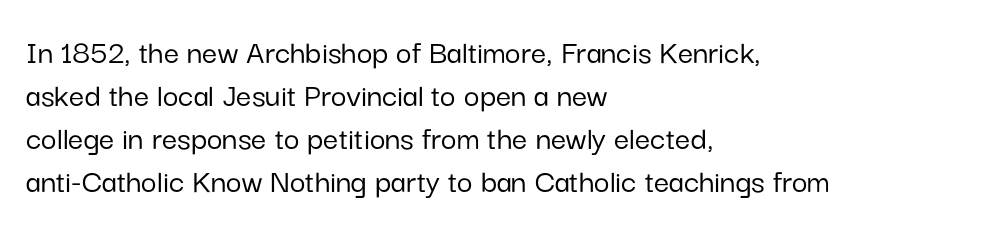
The strip under each line holds only bare page. No italicization has been applied; the sample stays upright. Leftover space on each line is placed entirely after the last word. The passage shown is typeset with a sans-serif family. Does the leading feel generous? No, just average. Character widths vary here, with narrow letters taking less room than wide ones.
